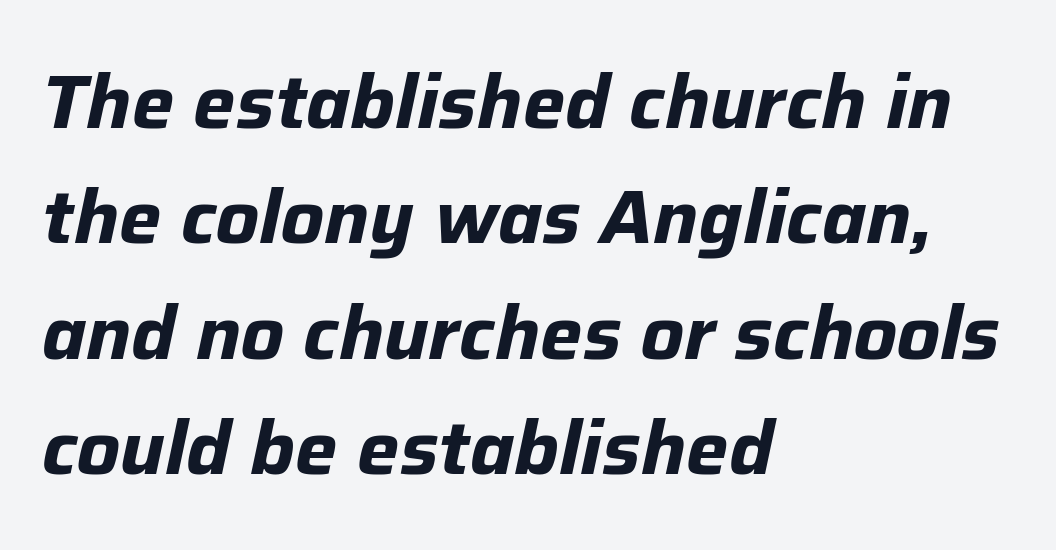
Q: Is the text bold? A: Yes.
Q: Is the text italic (slanted)? A: Yes, it leans right by about 12 degrees.
Q: Is the text underlined? A: No.
Q: How is the paragraph aligned? A: Left-aligned.
Q: Is the spacing between letters normal or unusually wide? A: Normal.
Q: Is the spacing between lines tight, normal or loose? A: Normal.
Q: Width (condensed, normal, or wide)? A: Normal.
Q: Stroke contrast? A: Low.
Q: x-height? A: Medium.
Q: Monospaced? A: No.
